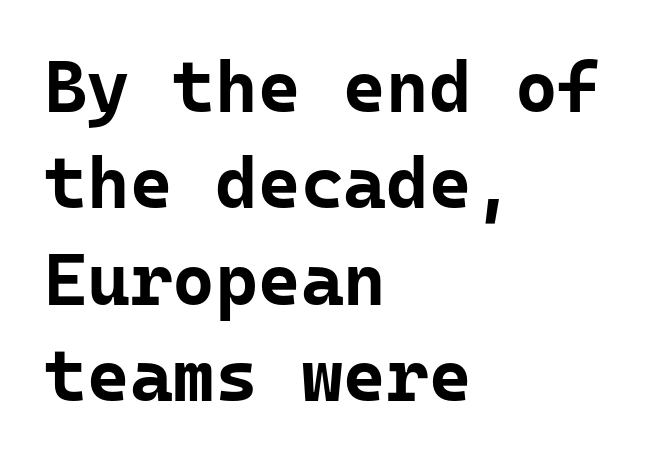
The image shows 73 px bold sans-serif type, upright, monospaced; set left-aligned, normal line spacing (1.32x), normal letter spacing, not underlined; low stroke contrast and a medium x-height.
